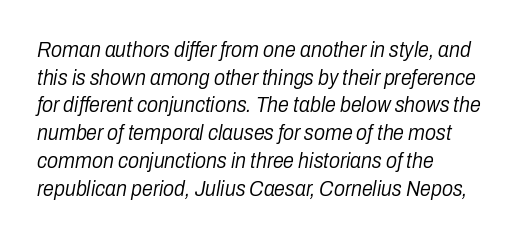
{"italic": "yes", "lean": "right", "slant_degrees": 10, "bold": "no", "underline": "no", "align": "left", "line_spacing": "normal", "line_spacing_ratio": 1.26, "letter_spacing": "normal", "letter_spacing_em": 0.0, "glyph_px": 22}
